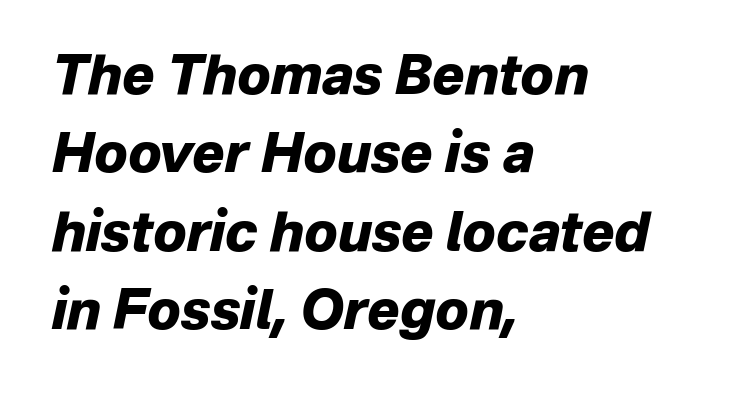
Q: Is the text bold? A: Yes.
Q: Is the text italic (slanted)? A: Yes, it leans right by about 12 degrees.
Q: Is the text underlined? A: No.
Q: How is the paragraph aligned? A: Left-aligned.
Q: Is the spacing between letters normal or unusually wide? A: Normal.
Q: Is the spacing between lines tight, normal or loose? A: Normal.
Q: Width (condensed, normal, or wide)? A: Normal.
Q: Stroke contrast? A: Low.
Q: x-height? A: Medium.
Q: Monospaced? A: No.
